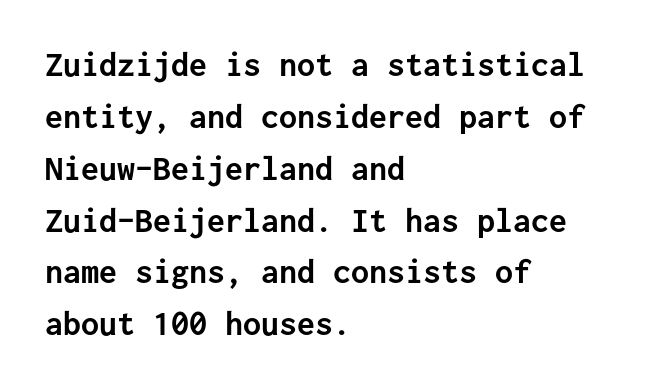
{"serif": "no", "italic": "no", "bold": "yes", "weight": "semibold", "width": "normal", "stroke_contrast": "low", "x_height": "medium", "monospaced": "yes", "underline": "no", "align": "left", "line_spacing": "normal", "line_spacing_ratio": 1.44, "letter_spacing": "normal", "letter_spacing_em": 0.0, "glyph_px": 36}
